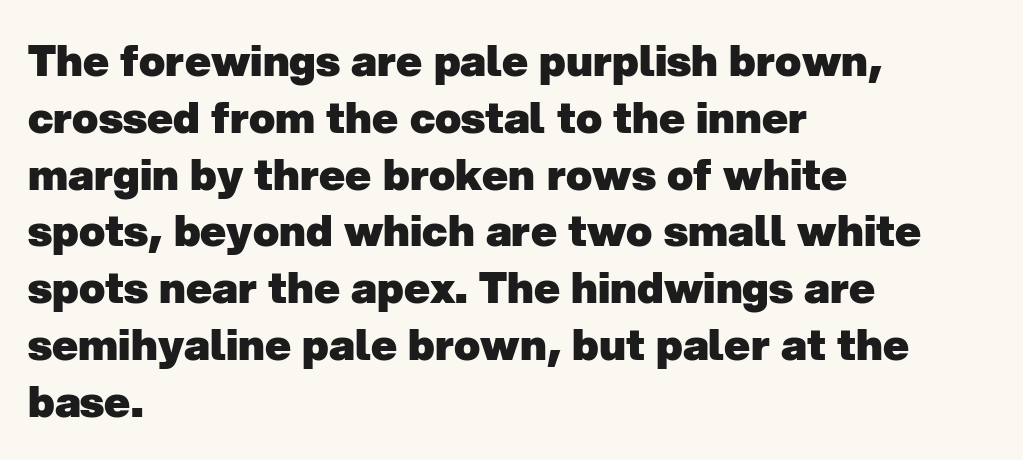
{"serif": "no", "bold": "yes", "weight": "heavy", "width": "normal", "stroke_contrast": "low", "x_height": "medium", "monospaced": "no", "underline": "no", "align": "left", "line_spacing": "normal", "line_spacing_ratio": 1.32, "letter_spacing": "normal", "letter_spacing_em": 0.0, "glyph_px": 43}
